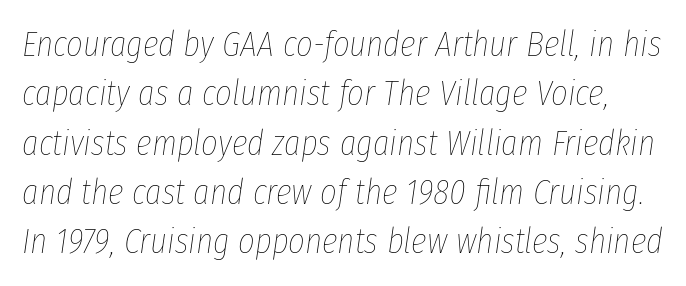
The image shows 36 px thin, condensed type, italic (leaning right); set normal line spacing (1.37x), normal letter spacing, not underlined; low stroke contrast and a medium x-height.
